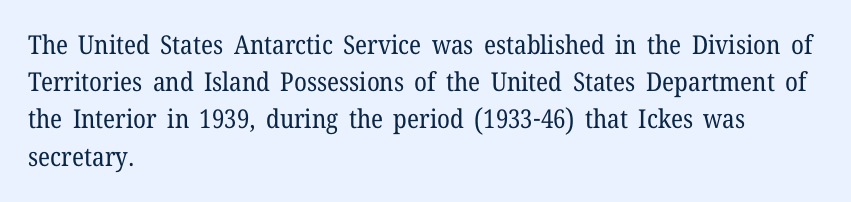
The image shows 26 px text type, upright; set left-aligned, normal line spacing (1.43x), normal letter spacing, not underlined.
